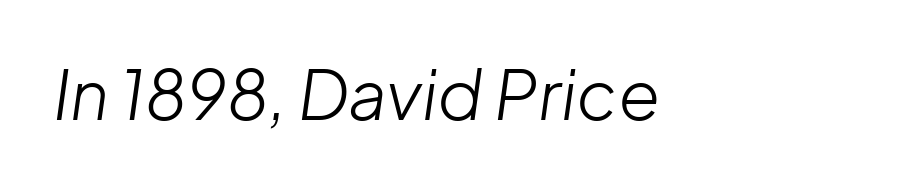
{"italic": "yes", "lean": "right", "slant_degrees": 8, "bold": "no", "weight": "light", "width": "normal", "stroke_contrast": "low", "x_height": "medium", "monospaced": "no", "underline": "no", "align": "left", "letter_spacing": "normal", "letter_spacing_em": 0.0, "glyph_px": 68}
